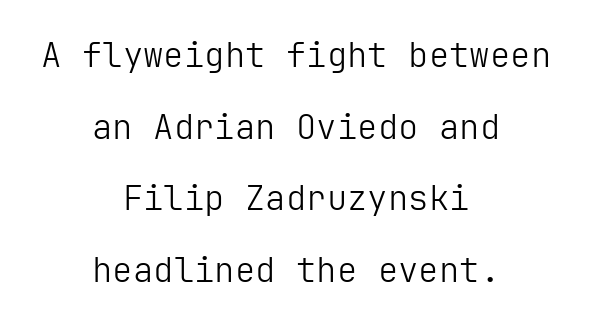
The image shows 34 px light sans-serif type, upright; set centered, loose line spacing (2.11x), normal letter spacing, not underlined; low stroke contrast and a medium x-height.
